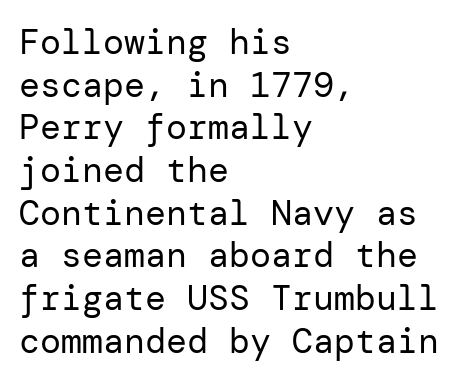
Q: Is the text bold? A: No.
Q: Is the text italic (slanted)? A: No, it is upright.
Q: Is the typeface a serif or a sans-serif typeface? A: Sans-serif.
Q: Is the text underlined? A: No.
Q: How is the paragraph aligned? A: Left-aligned.
Q: Is the spacing between letters normal or unusually wide? A: Normal.
Q: Width (condensed, normal, or wide)? A: Normal.
Q: Stroke contrast? A: Low.
Q: x-height? A: Medium.
